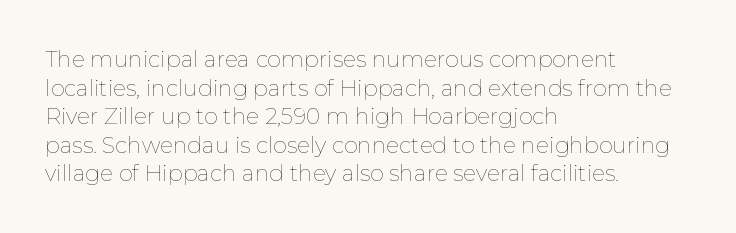
Check the space under the baseline: it is left empty. Characters follow at the spacing the type designer built in. These glyphs show unthickened strokes, regular width or finer. This is the regular roman posture of the typeface. A typesetter would call this leading conventional body-copy spacing. The compositor pushed each line to the left boundary.
